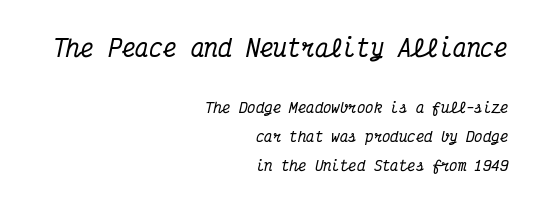
Q: Is the text italic (slanted)? A: Yes, it leans right by about 12 degrees.
Q: Is the text underlined? A: No.
Q: How is the paragraph aligned? A: Right-aligned.
Q: Is the spacing between letters normal or unusually wide? A: Normal.
Q: Is the spacing between lines tight, normal or loose? A: Loose.
Q: Which block of text is set in a larger size, the first (top) or the second (bottom)? A: The first (top) one.
